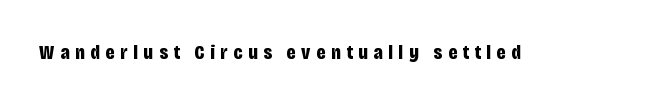
{"italic": "no", "bold": "yes", "underline": "no", "letter_spacing": "wide", "letter_spacing_em": 0.27, "glyph_px": 21}
